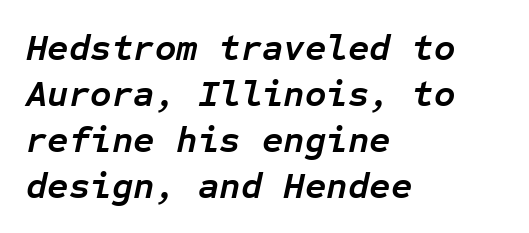
{"italic": "yes", "lean": "right", "slant_degrees": 12, "bold": "yes", "weight": "semibold", "width": "normal", "stroke_contrast": "low", "x_height": "medium", "monospaced": "yes", "underline": "no", "align": "left", "line_spacing_ratio": 1.24, "letter_spacing": "normal", "letter_spacing_em": 0.0, "glyph_px": 37}
